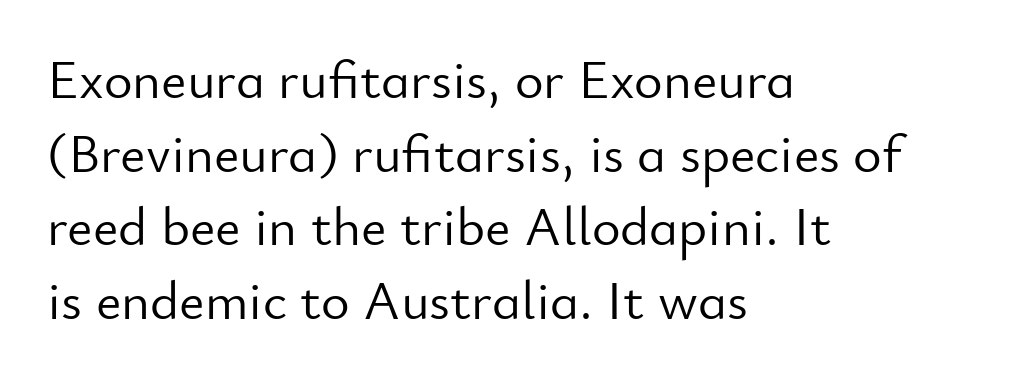
{"serif": "no", "italic": "no", "bold": "no", "weight": "light", "width": "normal", "stroke_contrast": "low", "x_height": "small", "monospaced": "no", "underline": "no", "align": "left", "line_spacing": "normal", "line_spacing_ratio": 1.34, "letter_spacing": "normal", "letter_spacing_em": 0.0, "glyph_px": 55}
